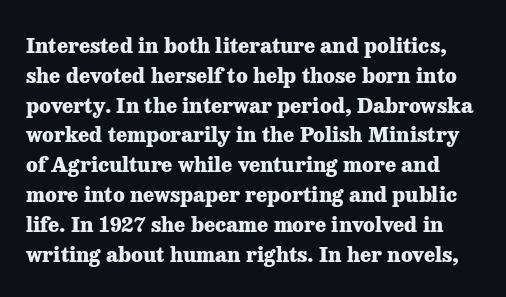
{"italic": "no", "bold": "yes", "underline": "no", "line_spacing": "normal", "line_spacing_ratio": 1.42, "letter_spacing": "normal", "letter_spacing_em": 0.0, "glyph_px": 21}
